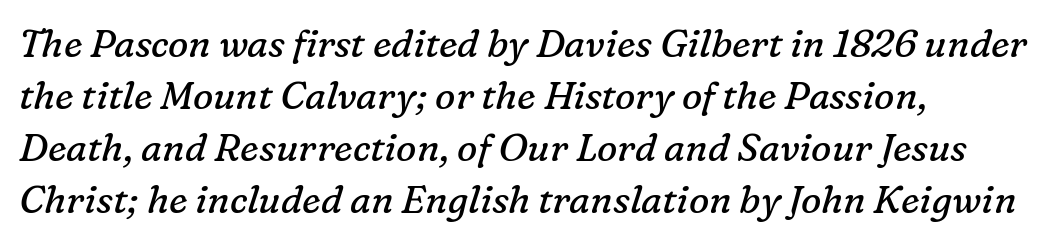
{"serif": "yes", "italic": "yes", "lean": "right", "slant_degrees": 16, "bold": "no", "weight": "regular", "width": "normal", "stroke_contrast": "low", "x_height": "medium", "monospaced": "no", "underline": "no", "align": "left", "line_spacing": "normal", "line_spacing_ratio": 1.37, "letter_spacing": "normal", "letter_spacing_em": 0.0, "glyph_px": 38}
